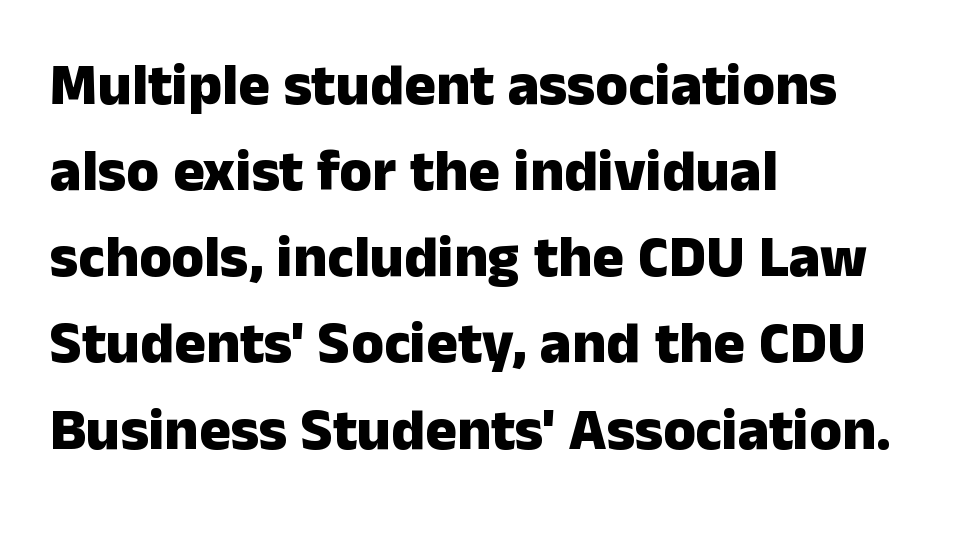
Spacing verdict: proportional, widths tailored to each character. Each line starts at the same left margin while the right side varies. A dark, heavy texture on the line: the type is bold. A typesetter would call this leading conventional body-copy spacing. In terms of letterspacing, this is plain default setting.
